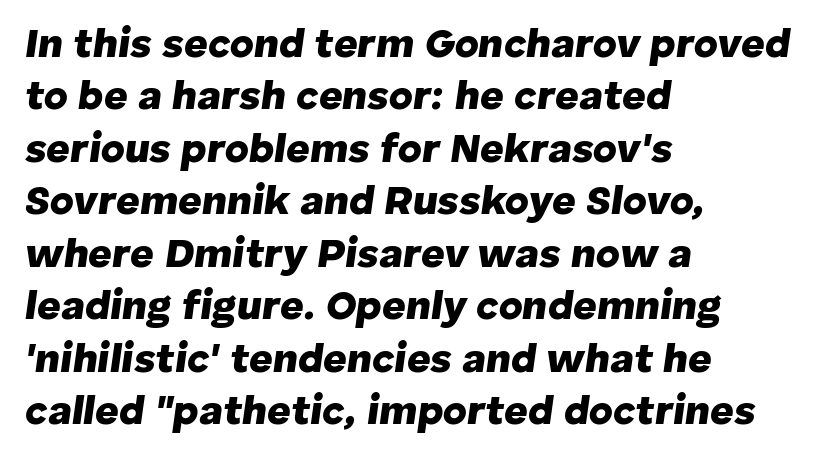
If you drew a line through each stem, it would be angled. The glyphs are unaccompanied by any horizontal stroke below them. What stands out about the letter spacing? Nothing — it is the standard amount. In terms of weight, the rendering is a true, heavy bold. The paragraph has a hard left edge and a soft right edge.
